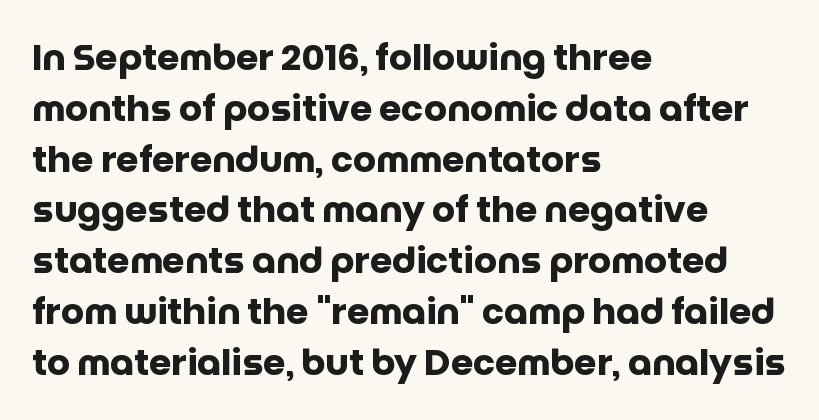
Q: Is the text bold? A: Yes.
Q: Is the text italic (slanted)? A: No, it is upright.
Q: Is the typeface a serif or a sans-serif typeface? A: Sans-serif.
Q: Is the text underlined? A: No.
Q: How is the paragraph aligned? A: Left-aligned.
Q: Is the spacing between letters normal or unusually wide? A: Normal.
Q: Is the spacing between lines tight, normal or loose? A: Normal.
Q: Width (condensed, normal, or wide)? A: Normal.
Q: Stroke contrast? A: Low.
Q: x-height? A: Large.
Q: Monospaced? A: No.
